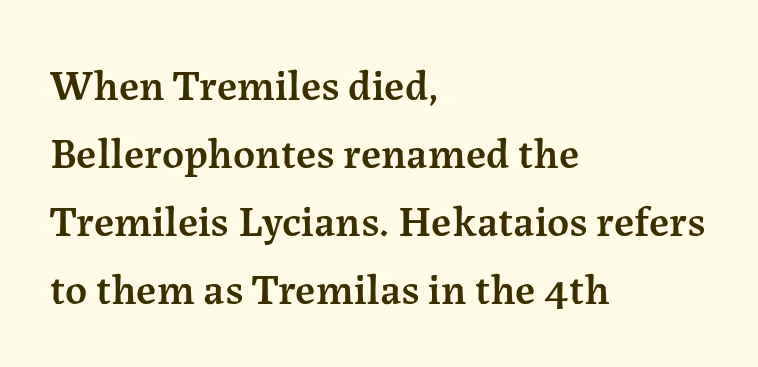
The image shows 43 px semibold serif type, upright; set left-aligned, normal line spacing (1.58x), normal letter spacing, not underlined; medium stroke contrast and a medium x-height.
